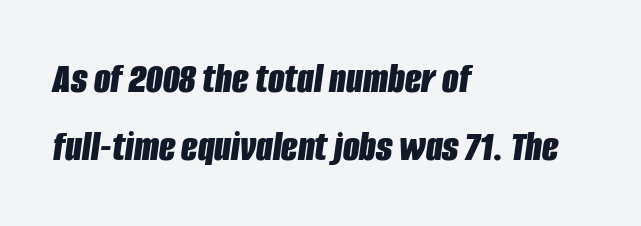
The image shows 43 px bold, condensed type, italic (leaning right); set left-aligned, normal line spacing (1.58x), normal letter spacing, not underlined; low stroke contrast and a large x-height.
